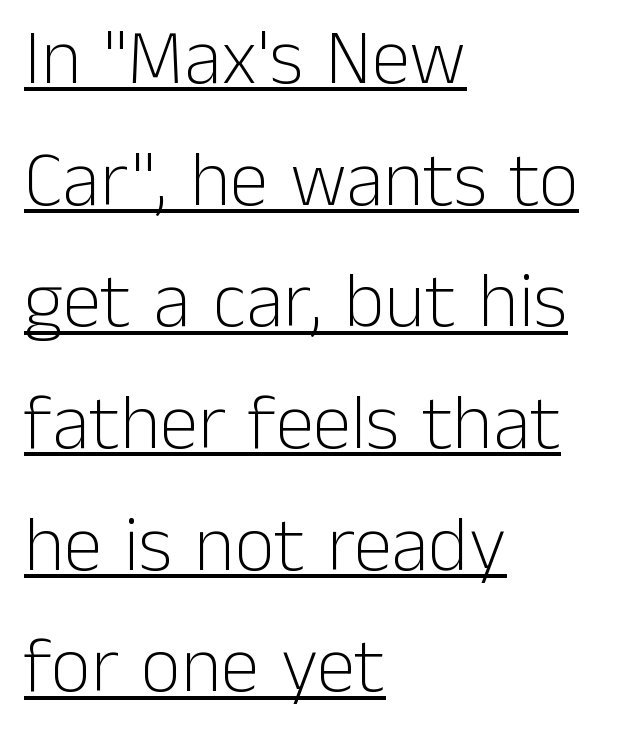
{"serif": "no", "italic": "no", "bold": "no", "weight": "light", "width": "normal", "stroke_contrast": "low", "x_height": "medium", "monospaced": "no", "underline": "yes", "align": "left", "line_spacing": "normal", "line_spacing_ratio": 1.56, "letter_spacing": "normal", "letter_spacing_em": 0.0, "glyph_px": 78}
